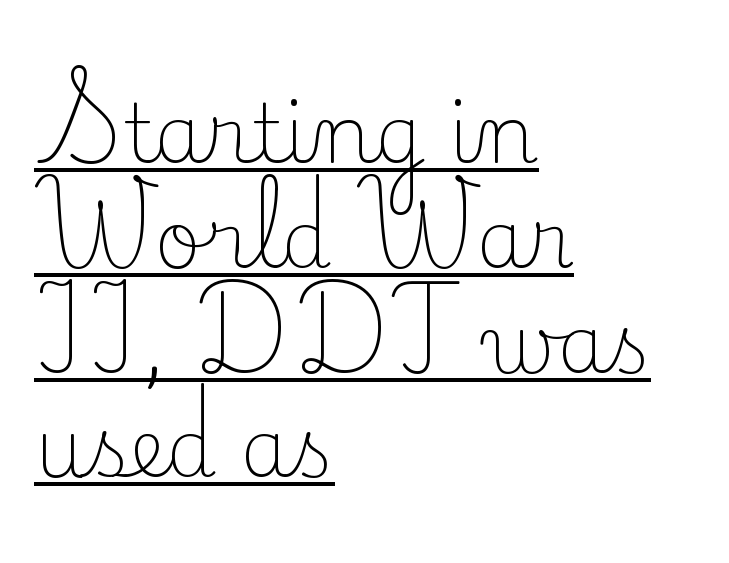
Q: Is the text bold? A: No.
Q: Is the text italic (slanted)? A: No, it is upright.
Q: Is the typeface a serif or a sans-serif typeface? A: Serif.
Q: Is the text underlined? A: Yes.
Q: How is the paragraph aligned? A: Left-aligned.
Q: Is the spacing between letters normal or unusually wide? A: Normal.
Q: Is the spacing between lines tight, normal or loose? A: Normal.
Q: Width (condensed, normal, or wide)? A: Normal.
Q: Stroke contrast? A: Low.
Q: x-height? A: Small.
Q: Monospaced? A: No.
